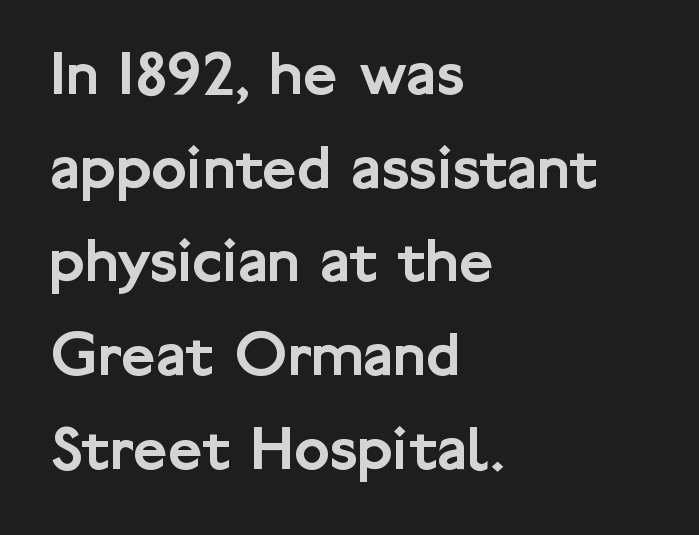
A sans-serif font was chosen for this passage. Characters follow at the spacing the type designer built in. Ascenders rise straight up at ninety degrees. Bare-footed words on every line. This sample is left-justified, so line endings fall wherever the words run out. A normal amount of white space separates one row of letters from the next.
